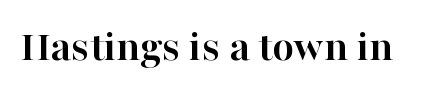
Check the space under the baseline: it is left empty. Here the designer chose a conventional face with non-uniform glyph widths. Does extra space separate the letters? No, they use regular spacing. Designer's note — italics off, roman on.
